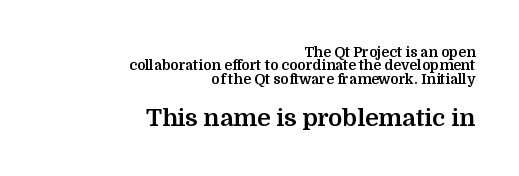
Q: Is the text bold? A: Yes.
Q: Is the text italic (slanted)? A: No, it is upright.
Q: Is the text underlined? A: No.
Q: How is the paragraph aligned? A: Right-aligned.
Q: Is the spacing between letters normal or unusually wide? A: Normal.
Q: Is the spacing between lines tight, normal or loose? A: Tight.
Q: Which block of text is set in a larger size, the first (top) or the second (bottom)? A: The second (bottom) one.
